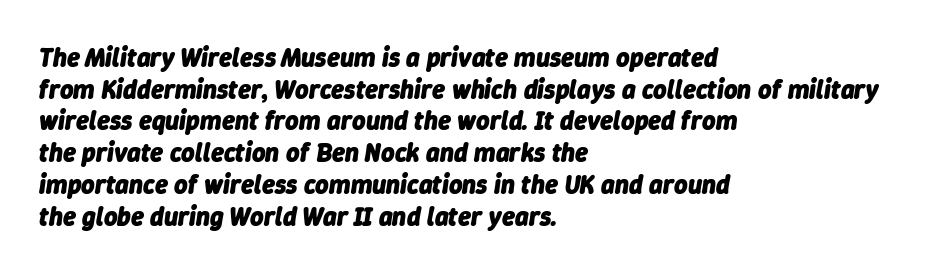
Yep, that's italic — everything's leaning. Students, this is bold: see how much ink each stroke carries. The tracking reads as untouched default to a designer's eye. The string is rendered with underlining switched off.
